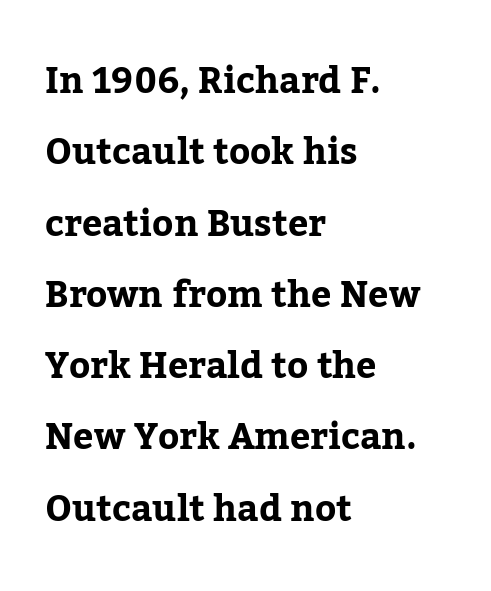
{"serif": "yes", "italic": "no", "bold": "yes", "weight": "bold", "width": "normal", "stroke_contrast": "low", "x_height": "medium", "monospaced": "no", "underline": "no", "align": "left", "line_spacing": "loose", "line_spacing_ratio": 1.98, "letter_spacing": "normal", "letter_spacing_em": 0.0, "glyph_px": 36}
